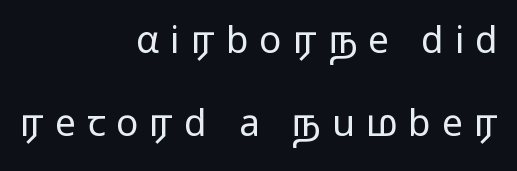
The image shows 37 px regular-weight, wide sans-serif type, upright; set right-aligned, loose line spacing (2.23x), unusually wide letter spacing (+0.3 em), not underlined; low stroke contrast and a medium x-height.
